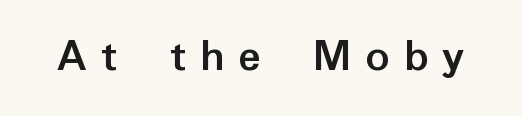
{"serif": "no", "italic": "no", "bold": "yes", "weight": "semibold", "width": "normal", "stroke_contrast": "low", "x_height": "medium", "monospaced": "no", "underline": "no", "letter_spacing": "wide", "letter_spacing_em": 0.3, "glyph_px": 47}
